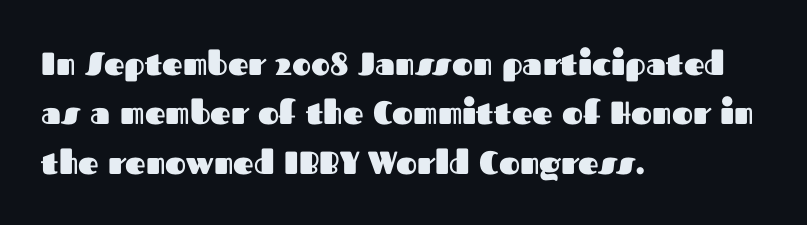
{"serif": "no", "italic": "no", "bold": "yes", "weight": "heavy", "width": "normal", "stroke_contrast": "medium", "x_height": "medium", "monospaced": "no", "underline": "no", "align": "left", "line_spacing": "normal", "line_spacing_ratio": 1.54, "letter_spacing": "normal", "letter_spacing_em": 0.0, "glyph_px": 32}
